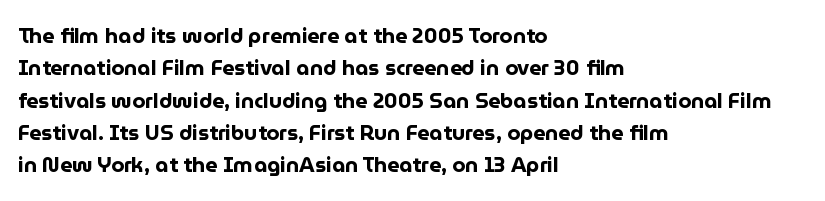
Unlike italic type, these characters show no tilt at all. Line starts are locked; line ends wander. Characters follow at the spacing the type designer built in. On the weight axis this lands at bold, roughly 700. The passage shown is not underscored anywhere.
